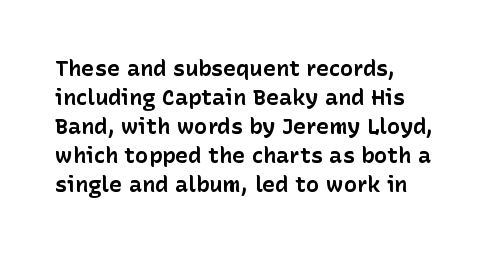
{"italic": "no", "bold": "yes", "underline": "no", "line_spacing": "normal", "line_spacing_ratio": 1.32, "letter_spacing": "normal", "letter_spacing_em": 0.0, "glyph_px": 22}
